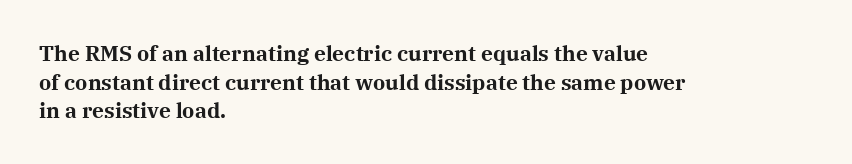
{"italic": "no", "bold": "yes", "underline": "no", "align": "left", "line_spacing": "normal", "line_spacing_ratio": 1.36, "letter_spacing": "normal", "letter_spacing_em": 0.0, "glyph_px": 21}
